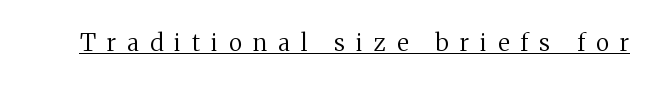
When letters stand straight like this, we call the style roman or upright. The face used here appears with an underline applied. Substantial extra tracking has been applied to these lines. Heft: none added — not bold.
